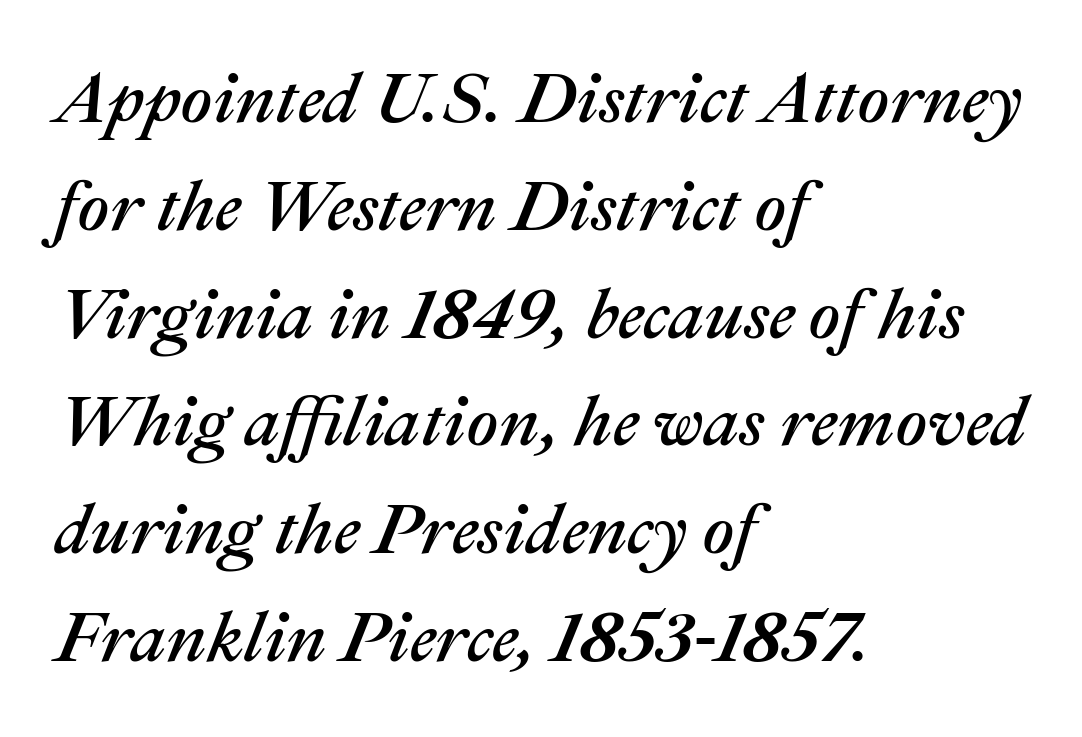
The lettering tilts uniformly, giving the passage an italic look. The leading is moderate, giving the passage an even texture. Only glyphs here, with clear space below each row. Nothing unusual about the tracking: characters are spaced as the font intends. Proportional: the letters do not fall into vertical columns.
